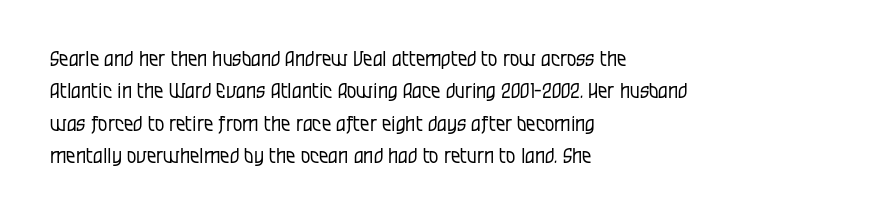
{"italic": "no", "bold": "no", "underline": "no", "align": "left", "line_spacing": "normal", "line_spacing_ratio": 1.54, "letter_spacing": "normal", "letter_spacing_em": 0.0, "glyph_px": 21}
